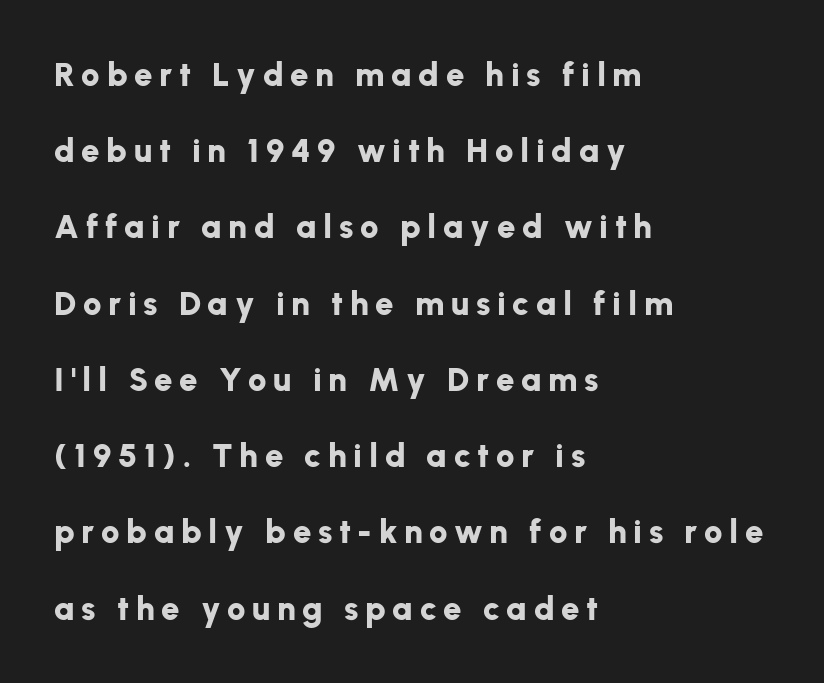
The image shows 33 px bold sans-serif type, upright; set left-aligned, loose line spacing (2.31x), unusually wide letter spacing (+0.2 em), not underlined; low stroke contrast and a medium x-height.
